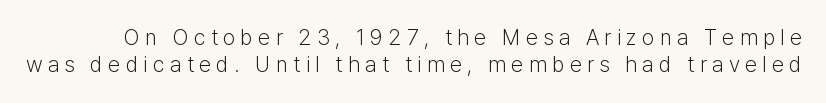
The image shows 22 px text type, upright; set line spacing 1.24x, unusually wide letter spacing (+0.24 em), not underlined.
